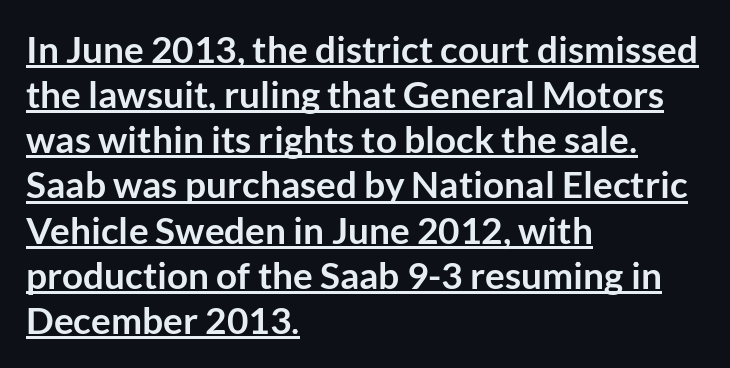
The image shows 37 px semibold sans-serif type, upright; set left-aligned, line spacing 1.22x, normal letter spacing, underlined; low stroke contrast and a medium x-height.
